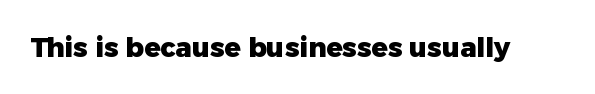
Q: Is the text bold? A: Yes.
Q: Is the text italic (slanted)? A: No, it is upright.
Q: Is the text underlined? A: No.
Q: Is the spacing between letters normal or unusually wide? A: Normal.
